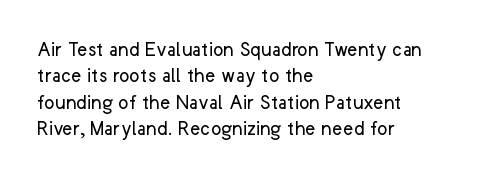
{"italic": "no", "bold": "no", "underline": "no", "align": "left", "line_spacing_ratio": 1.2, "letter_spacing": "normal", "letter_spacing_em": 0.0, "glyph_px": 22}
